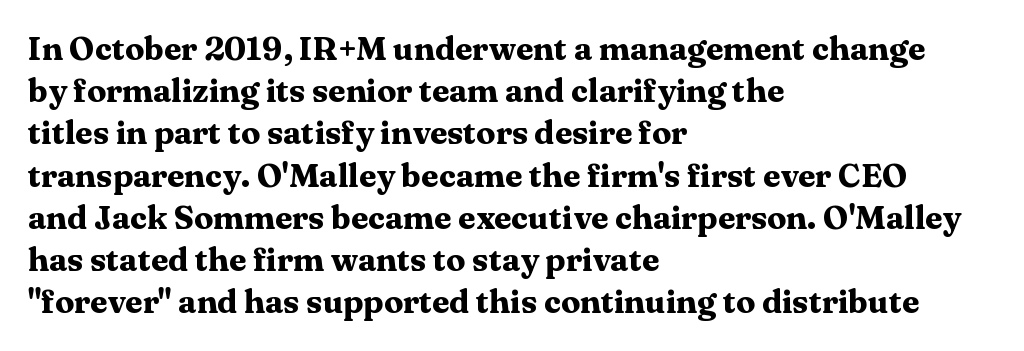
Q: Is the text bold? A: Yes.
Q: Is the text italic (slanted)? A: No, it is upright.
Q: Is the typeface a serif or a sans-serif typeface? A: Serif.
Q: Is the text underlined? A: No.
Q: How is the paragraph aligned? A: Left-aligned.
Q: Is the spacing between letters normal or unusually wide? A: Normal.
Q: Is the spacing between lines tight, normal or loose? A: Normal.
Q: Width (condensed, normal, or wide)? A: Wide.
Q: Stroke contrast? A: Medium.
Q: x-height? A: Medium.
Q: Monospaced? A: No.
